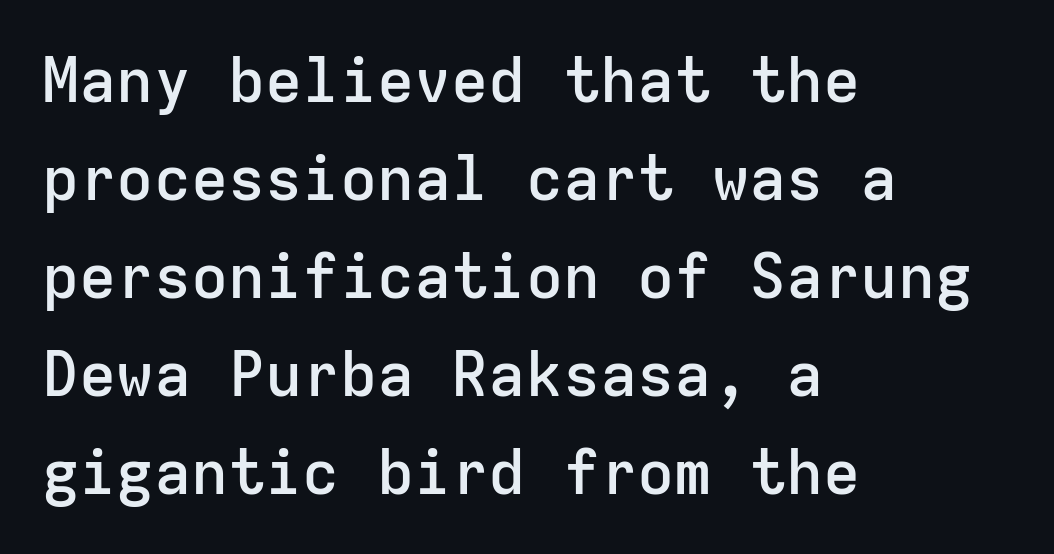
{"serif": "no", "italic": "no", "bold": "semi", "weight": "semibold", "width": "normal", "stroke_contrast": "low", "x_height": "medium", "monospaced": "yes", "underline": "no", "align": "left", "line_spacing": "normal", "line_spacing_ratio": 1.58, "letter_spacing": "normal", "letter_spacing_em": 0.0, "glyph_px": 62}
